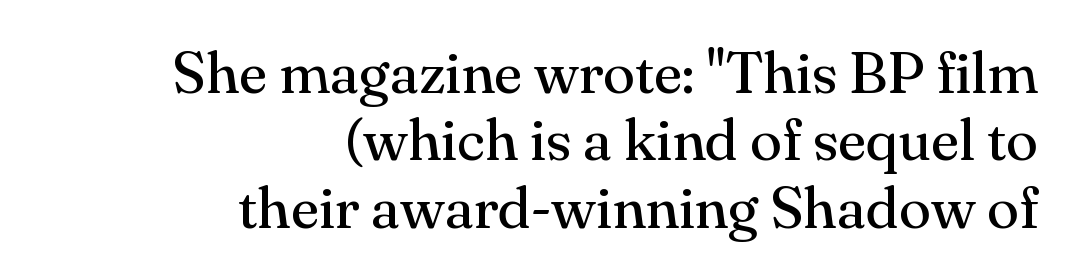
The image shows 59 px regular-weight serif type, upright; set right-aligned, tight line spacing (1.14x), normal letter spacing, not underlined; medium stroke contrast and a small x-height.
